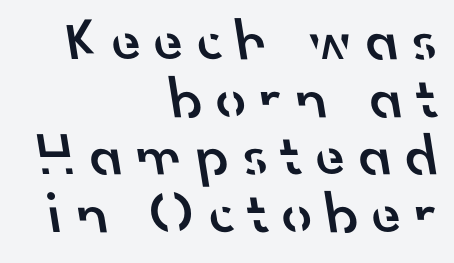
{"serif": "no", "bold": "semi", "weight": "semibold", "width": "normal", "stroke_contrast": "low", "x_height": "small", "monospaced": "no", "underline": "no", "align": "right", "line_spacing": "tight", "line_spacing_ratio": 0.96, "letter_spacing": "wide", "letter_spacing_em": 0.23, "glyph_px": 60}
